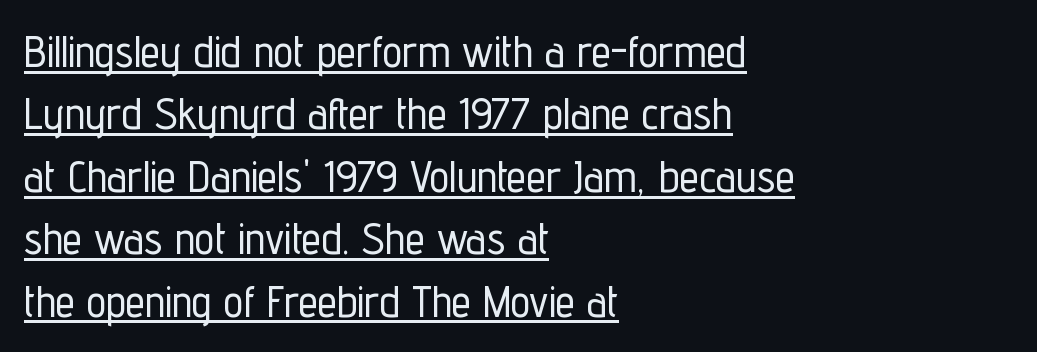
The image shows 44 px condensed sans-serif type, upright; set left-aligned, normal line spacing (1.42x), normal letter spacing, underlined; low stroke contrast and a medium x-height.
